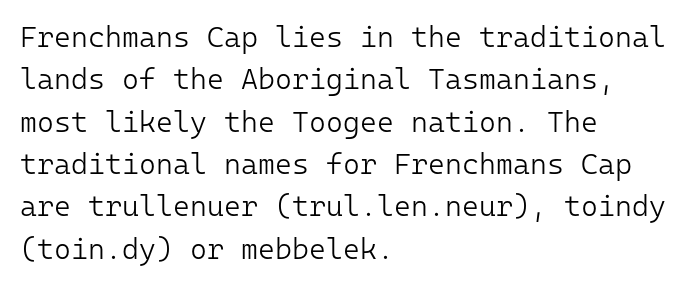
Q: Is the text bold? A: No.
Q: Is the text italic (slanted)? A: No, it is upright.
Q: Is the typeface a serif or a sans-serif typeface? A: Sans-serif.
Q: Is the text underlined? A: No.
Q: How is the paragraph aligned? A: Left-aligned.
Q: Is the spacing between letters normal or unusually wide? A: Normal.
Q: Is the spacing between lines tight, normal or loose? A: Normal.
Q: Width (condensed, normal, or wide)? A: Normal.
Q: Stroke contrast? A: Low.
Q: x-height? A: Medium.
Q: Monospaced? A: Yes.
